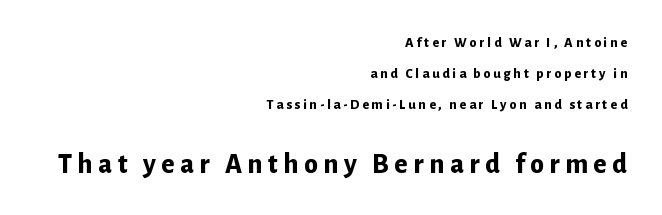
{"serif": "no", "italic": "no", "bold": "yes", "weight": "bold", "width": "normal", "stroke_contrast": "low", "x_height": "medium", "monospaced": "no", "underline": "no", "align": "right", "line_spacing": "loose", "line_spacing_ratio": 2.21, "letter_spacing": "wide", "letter_spacing_em": 0.2, "larger_block": "second", "size_ratio": 2.0, "glyph_px": 28}
